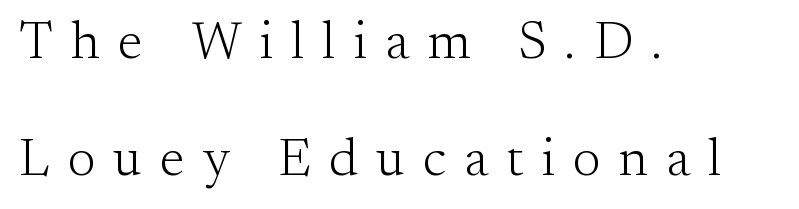
{"serif": "yes", "italic": "no", "bold": "no", "weight": "light", "width": "normal", "stroke_contrast": "medium", "x_height": "small", "monospaced": "no", "underline": "no", "align": "left", "line_spacing": "loose", "line_spacing_ratio": 2.2, "letter_spacing": "wide", "letter_spacing_em": 0.34, "glyph_px": 53}
